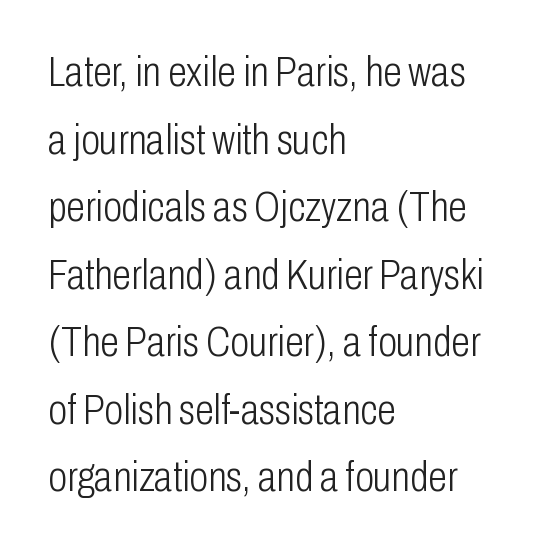
The image shows 43 px light, condensed sans-serif type, upright; set left-aligned, normal line spacing (1.57x), normal letter spacing, not underlined; low stroke contrast and a medium x-height.
